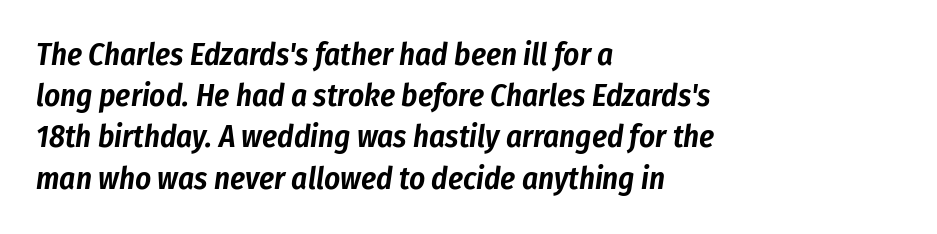
{"italic": "yes", "lean": "right", "slant_degrees": 8, "width": "condensed", "stroke_contrast": "low", "x_height": "medium", "monospaced": "no", "underline": "no", "align": "left", "line_spacing": "normal", "line_spacing_ratio": 1.33, "letter_spacing": "normal", "letter_spacing_em": 0.0, "glyph_px": 31}
